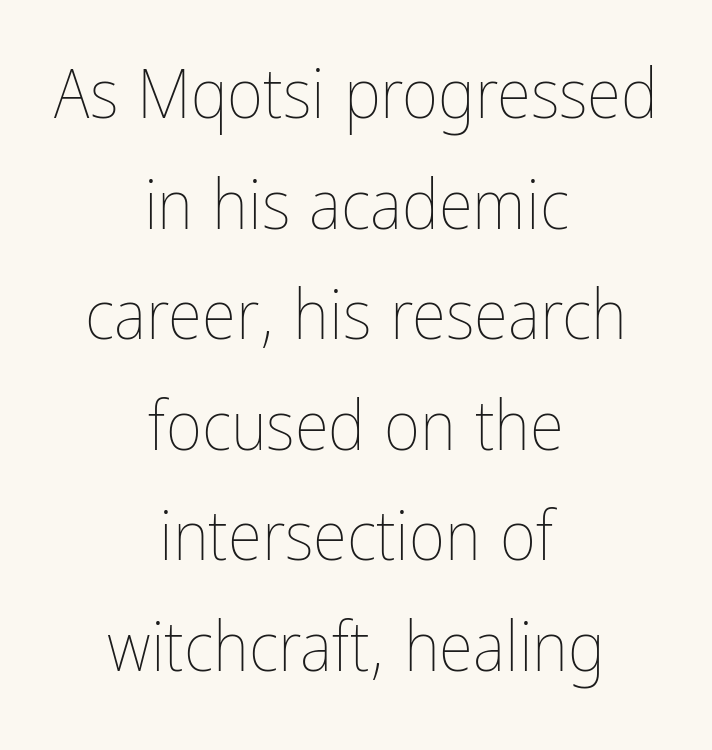
{"italic": "no", "bold": "no", "weight": "thin", "width": "condensed", "stroke_contrast": "low", "x_height": "medium", "monospaced": "no", "underline": "no", "align": "center", "line_spacing": "normal", "line_spacing_ratio": 1.58, "letter_spacing": "normal", "letter_spacing_em": 0.0, "glyph_px": 70}
